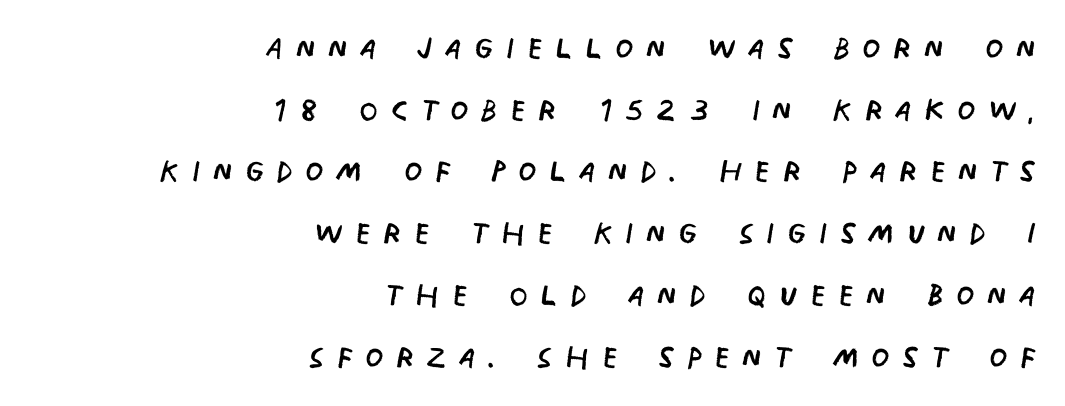
Q: Is the text bold? A: No.
Q: Is the typeface a serif or a sans-serif typeface? A: Sans-serif.
Q: Is the text underlined? A: No.
Q: How is the paragraph aligned? A: Right-aligned.
Q: Is the spacing between letters normal or unusually wide? A: Unusually wide.
Q: Is the spacing between lines tight, normal or loose? A: Normal.
Q: Width (condensed, normal, or wide)? A: Condensed.
Q: Stroke contrast? A: Low.
Q: x-height? A: Large.
Q: Monospaced? A: No.
